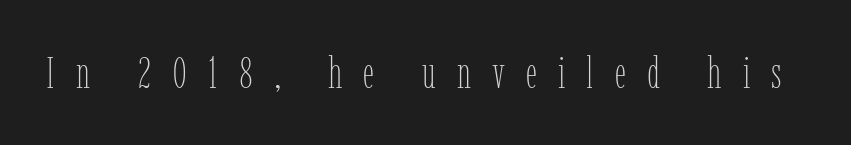
The image shows 44 px thin, condensed type, upright; set unusually wide letter spacing (+0.48 em), not underlined; low stroke contrast and a medium x-height.
